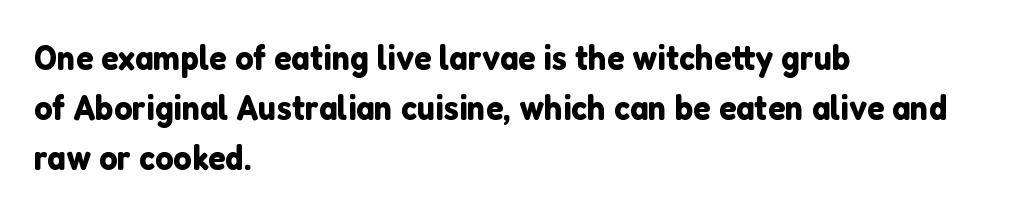
Honestly, the letter spacing is just normal — you wouldn't notice it. What kind of face is this? One without serifs — a sans. When letters stand straight like this, we call the style roman or upright. Rows of type keep a routine distance in the vertical direction.
